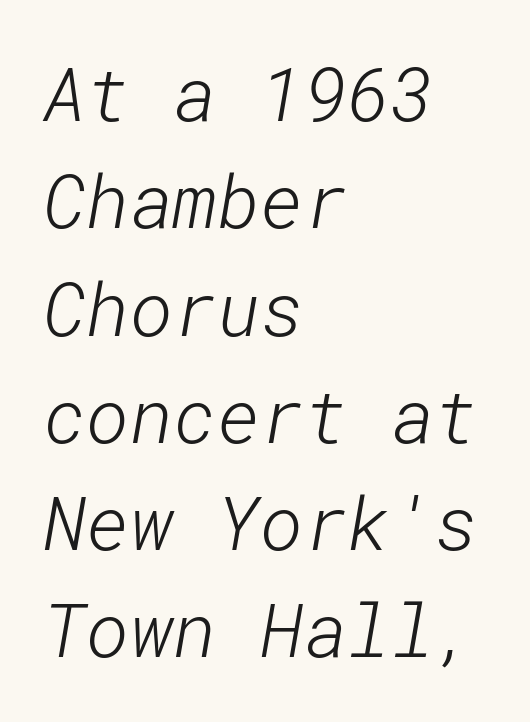
{"serif": "no", "bold": "no", "weight": "light", "width": "normal", "stroke_contrast": "low", "x_height": "medium", "underline": "no", "align": "left", "line_spacing": "normal", "line_spacing_ratio": 1.45, "letter_spacing": "normal", "letter_spacing_em": 0.0, "glyph_px": 74}
